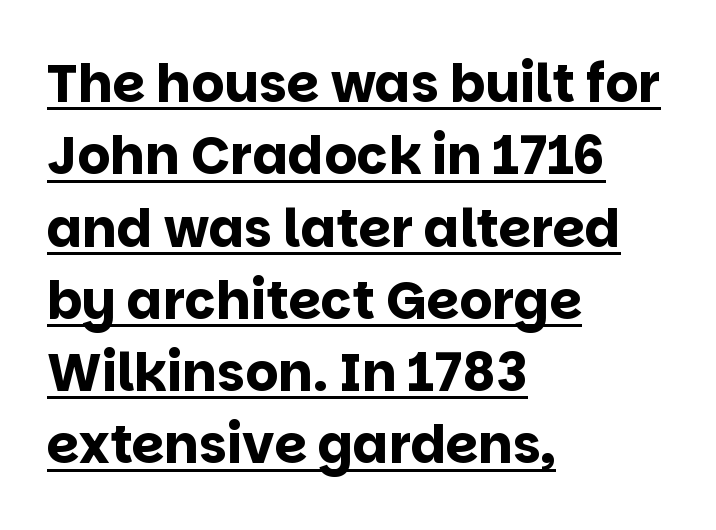
Here the glyphs are tracked normally, forming tight word shapes. Alignment: flush left. Vertical strokes here are truly vertical. Proportional: the letters do not fall into vertical columns.
